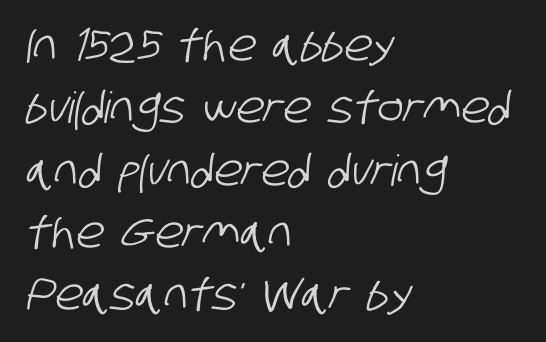
This block has exactly the height ordinary leading produces. These lines are rendered in a variable-pitch font. This sample uses plain, unmodified letter spacing. Underline: absent.
